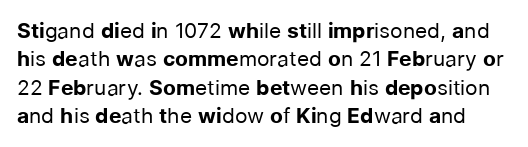
The image shows 21 px text type, upright; set normal line spacing (1.35x), normal letter spacing, not underlined.
